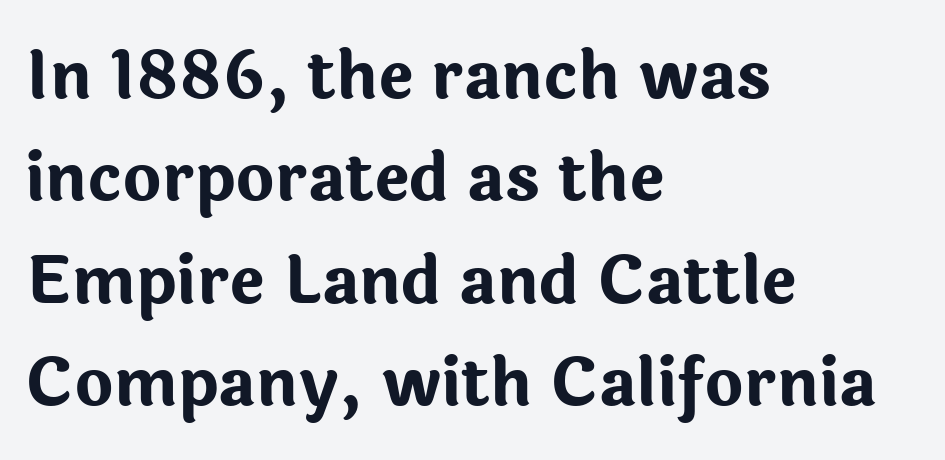
Q: Is the text bold? A: Yes.
Q: Is the text italic (slanted)? A: No, it is upright.
Q: Is the typeface a serif or a sans-serif typeface? A: Sans-serif.
Q: Is the text underlined? A: No.
Q: How is the paragraph aligned? A: Left-aligned.
Q: Is the spacing between letters normal or unusually wide? A: Normal.
Q: Is the spacing between lines tight, normal or loose? A: Normal.
Q: Width (condensed, normal, or wide)? A: Normal.
Q: Stroke contrast? A: Low.
Q: x-height? A: Medium.
Q: Monospaced? A: No.
